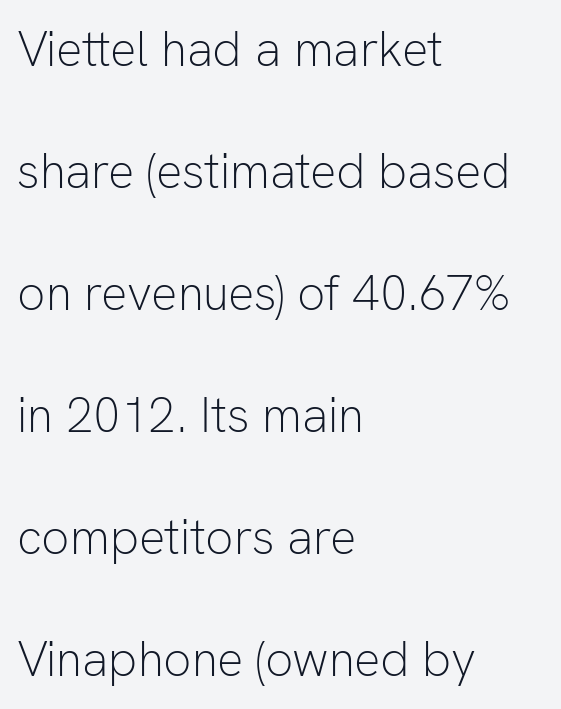
{"serif": "no", "italic": "no", "bold": "no", "weight": "light", "width": "normal", "stroke_contrast": "low", "x_height": "medium", "monospaced": "no", "underline": "no", "align": "left", "line_spacing": "loose", "line_spacing_ratio": 2.49, "letter_spacing": "normal", "letter_spacing_em": 0.0, "glyph_px": 49}
